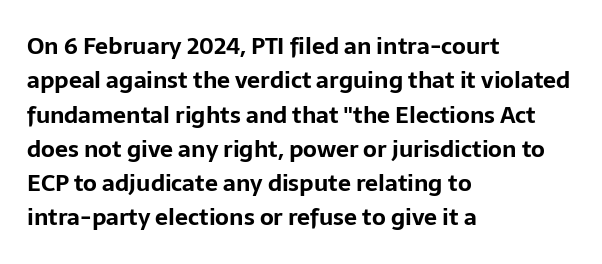
The space directly below the letters is spotless. Interline gaps are of average width in this sample. Ascenders rise straight up at ninety degrees. The rendering anchors every line to the left-hand side. The horizontal fit of the characters is conventional and even. The sample has been set heavy, in full bold.
